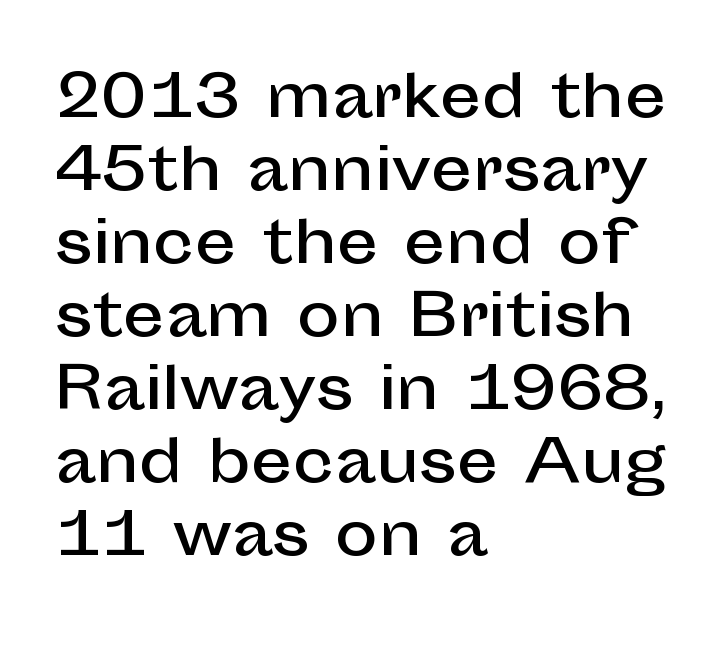
The glyphs are unaccompanied by any horizontal stroke below them. The rendering uses natural spacing where letterforms have individual widths. In terms of letterform style, serifs are entirely absent. Tall strokes in this sample are plumb rather than angled. You could call the tracking neutral — neither tight nor loose. Compared with typical paragraphs, the rows here are spaced about the same.
